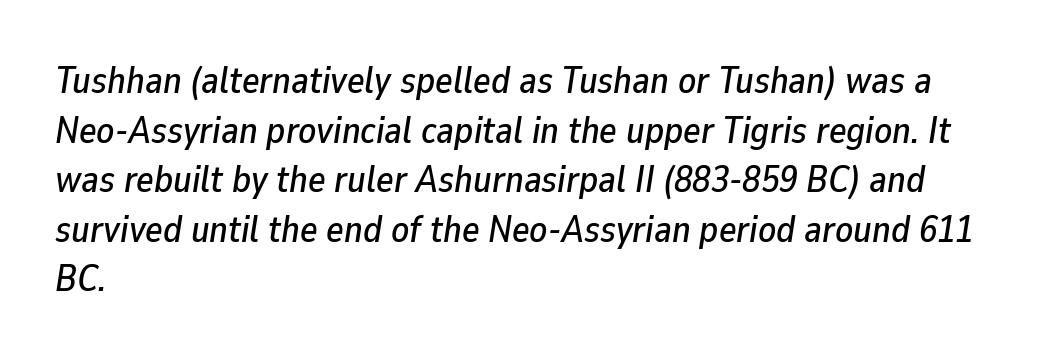
The typography opts for an oblique posture over an upright one. The lines sit at an ordinary, default distance from one another. This sample has the flowing, uneven cadence of proportional lettering. Students, note that the glyphs here touch the page at normal intervals.
